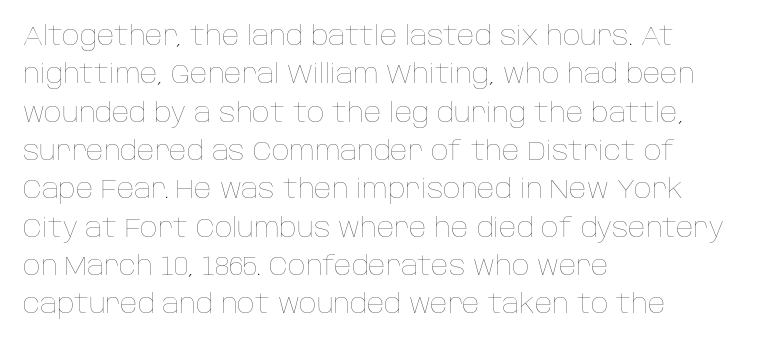
Q: Is the text bold? A: No.
Q: Is the text italic (slanted)? A: No, it is upright.
Q: Is the text underlined? A: No.
Q: How is the paragraph aligned? A: Left-aligned.
Q: Is the spacing between letters normal or unusually wide? A: Normal.
Q: Is the spacing between lines tight, normal or loose? A: Normal.
